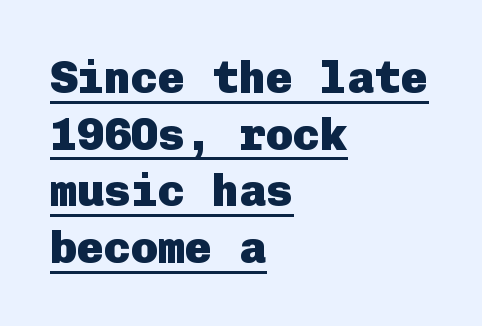
{"serif": "no", "italic": "no", "bold": "yes", "weight": "heavy", "width": "normal", "stroke_contrast": "low", "x_height": "medium", "underline": "yes", "align": "left", "line_spacing": "normal", "line_spacing_ratio": 1.26, "letter_spacing": "normal", "letter_spacing_em": 0.0, "glyph_px": 45}
